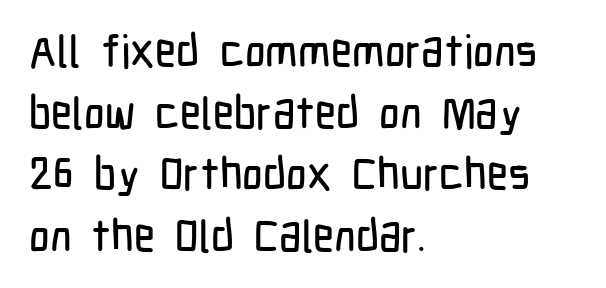
Each word holds together tightly as a unit, with standard inter-letter gaps. The type family on display is of the sans-serif kind. A typesetter would call this proportional, since set widths differ per character. The space beneath each line is pristine and unruled.
